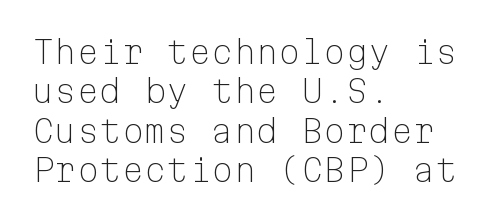
The image shows 32 px light sans-serif type, upright, monospaced; set left-aligned, line spacing 1.23x, normal letter spacing, not underlined; low stroke contrast and a medium x-height.
